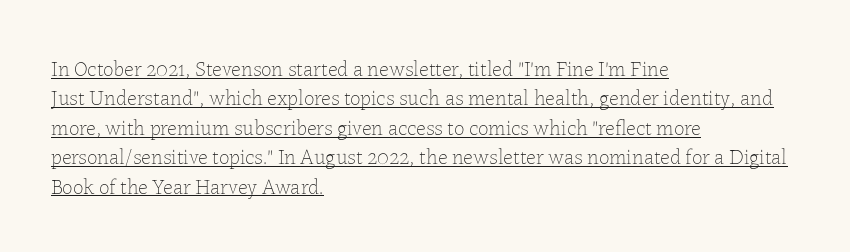
The rows are spaced the way most documents space them. Compared with a centered layout, this one pins lines to the left instead. Does a line run under the words? Yes, clearly. Is the type heavy? It reads as light-to-regular instead.
